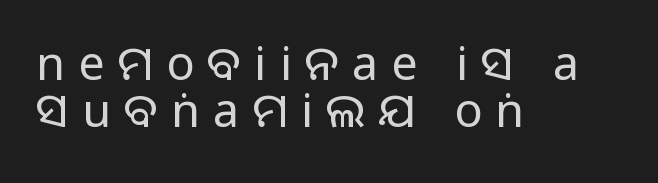
The image shows 47 px regular-weight sans-serif type, upright; set left-aligned, tight line spacing (1.0x), unusually wide letter spacing (+0.28 em), not underlined; low stroke contrast and a large x-height.
